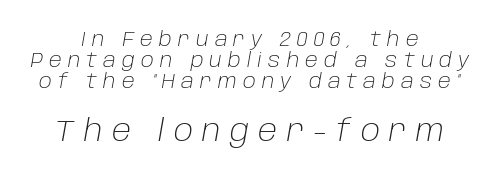
The image shows 30 px light type, italic (leaning right); set centered, tight line spacing (1.05x), unusually wide letter spacing (+0.31 em), not underlined; the second (bottom) block is 1.5x larger; low stroke contrast and a large x-height.
